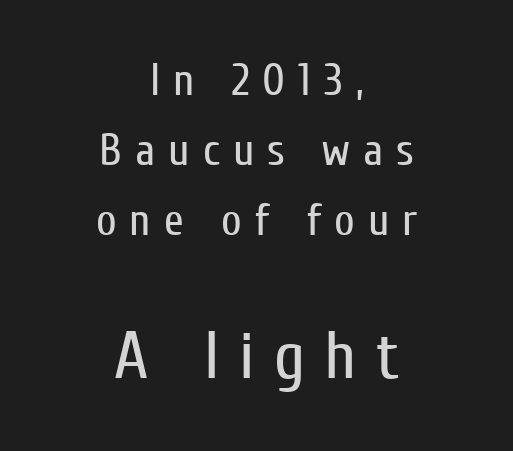
Is this a fixed-width face? No — the glyphs have proportional, varying widths. Letters rest on an invisible, unmarked baseline. The typeface has the unassuming heft of standard copy or less. Observe the wide spacing: letters keep a clear distance from each other. Reading top to bottom, the characters get bigger at the block break.
